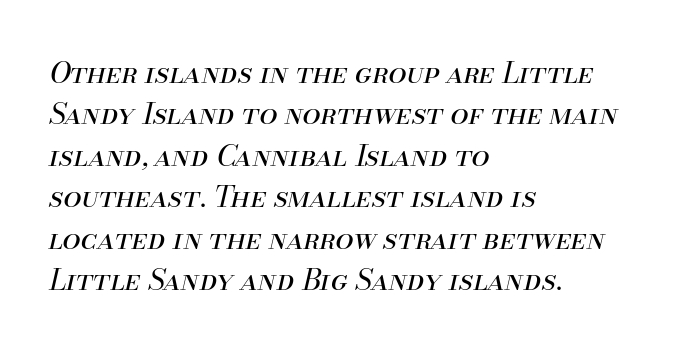
The image shows 29 px regular-weight type, italic (leaning right); set left-aligned, normal line spacing (1.43x), normal letter spacing, not underlined; medium stroke contrast and a small x-height.
